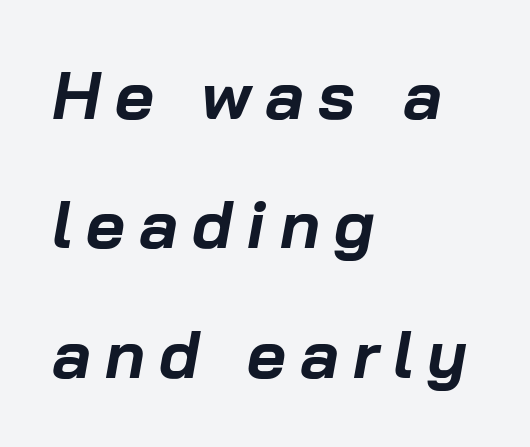
{"italic": "yes", "lean": "right", "slant_degrees": 10, "bold": "yes", "weight": "bold", "width": "normal", "stroke_contrast": "low", "x_height": "medium", "monospaced": "no", "underline": "no", "align": "left", "line_spacing": "loose", "line_spacing_ratio": 1.93, "letter_spacing": "wide", "letter_spacing_em": 0.21, "glyph_px": 67}
